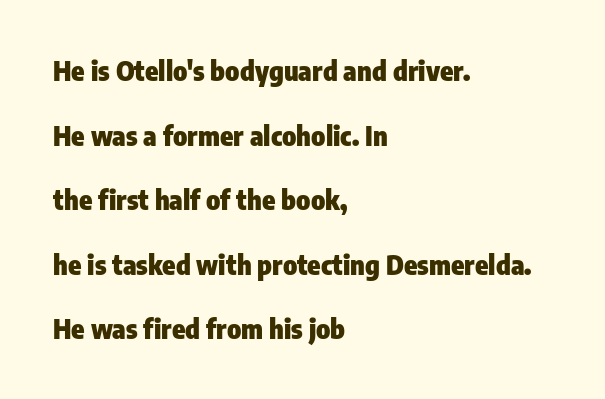
The image shows 27 px bold type, upright; set left-aligned, loose line spacing (2.39x), normal letter spacing, not underlined.
